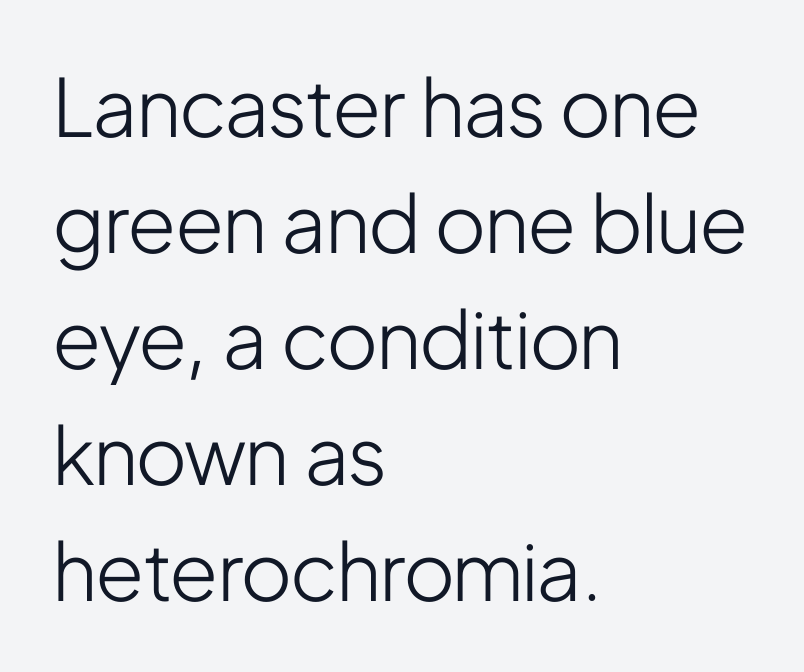
Italic: no, the glyphs are upright roman. The face used here is a sans, in the tradition of grotesques and geometrics. Counters stay open thanks to moderate or lighter strokes. Reading down the column, the eye jumps a familiar distance to each next line. Words float on clear page, feet unadorned.
